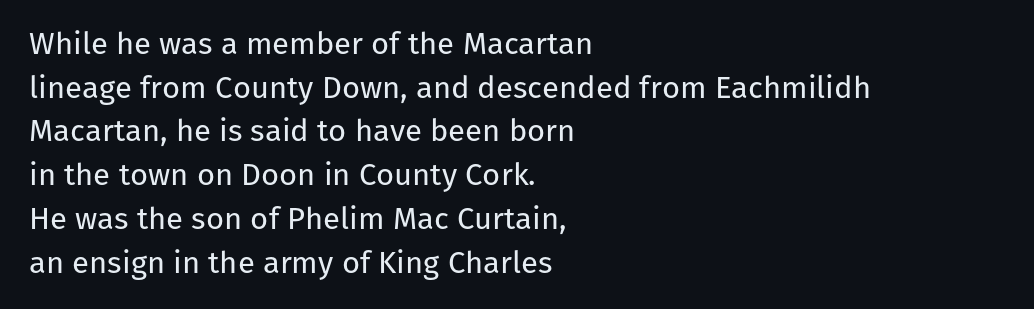
You can tell from the bare stems that sans-serif type was used. Think standard paragraph weight, or any step lighter than that. Spacing between characters is what you'd get straight out of the box. Check the space under the baseline: it is left empty.
